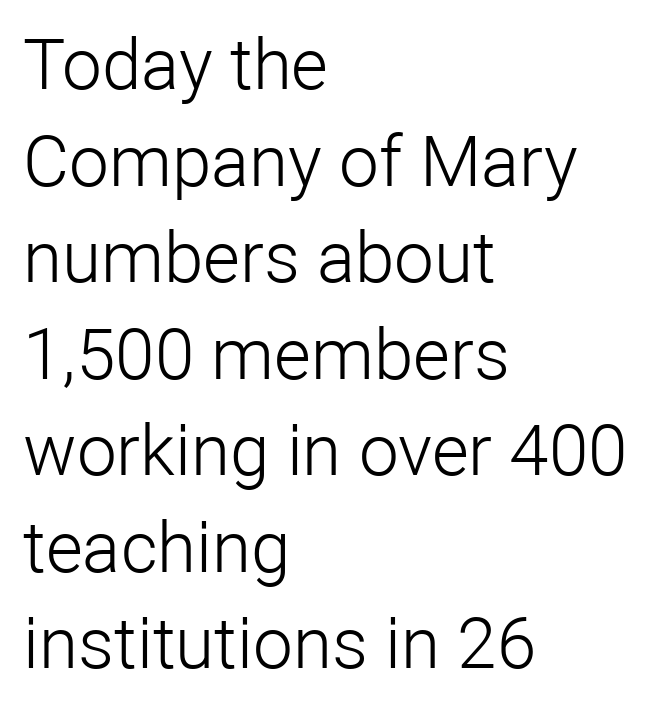
Q: Is the text bold? A: No.
Q: Is the text italic (slanted)? A: No, it is upright.
Q: Is the typeface a serif or a sans-serif typeface? A: Sans-serif.
Q: Is the text underlined? A: No.
Q: How is the paragraph aligned? A: Left-aligned.
Q: Is the spacing between letters normal or unusually wide? A: Normal.
Q: Is the spacing between lines tight, normal or loose? A: Normal.
Q: Width (condensed, normal, or wide)? A: Normal.
Q: Stroke contrast? A: Low.
Q: x-height? A: Medium.
Q: Monospaced? A: No.
